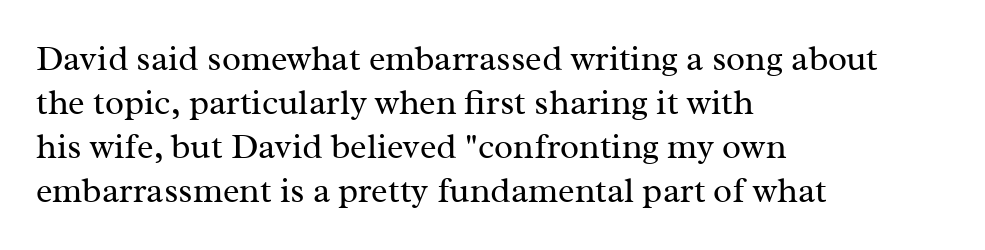
Note: serifs present on the glyphs. A roman cut, with each character standing at attention. The letterforms sit at book weight or below. Varying glyph widths throughout — classic text-font behaviour.
